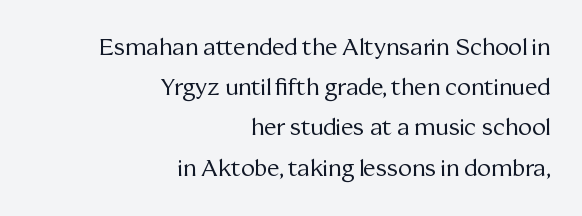
The image shows 23 px text type, upright; set right-aligned, line spacing 1.75x, normal letter spacing, not underlined.
